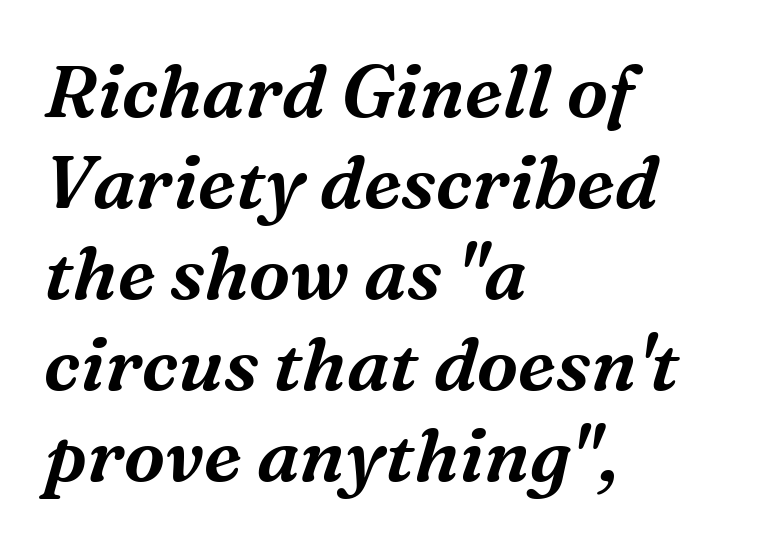
Caption: multi-line text, flush left, ragged right. To sum up the face: it has serifs. A typesetter would call this proportional, since set widths differ per character. Just letters on the line, the space beneath them empty. This sample uses an oblique cut, with every glyph tilted off the vertical. Is the letter spacing exaggerated? No — it looks like the ordinary default.
